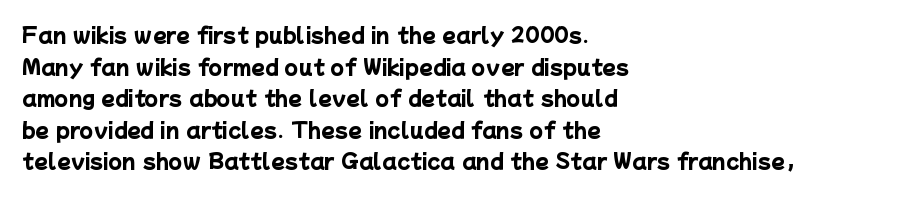
{"bold": "yes", "underline": "no", "align": "left", "line_spacing": "normal", "line_spacing_ratio": 1.58, "letter_spacing": "normal", "letter_spacing_em": 0.0, "glyph_px": 20}
